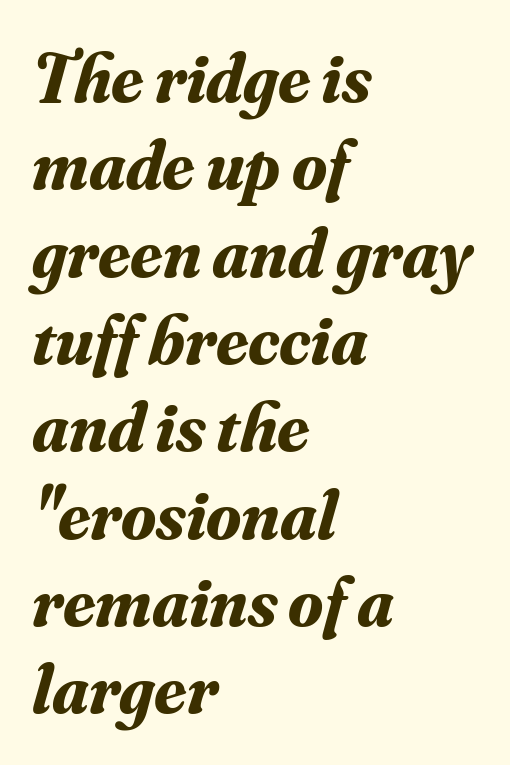
{"serif": "yes", "italic": "yes", "lean": "right", "slant_degrees": 16, "bold": "yes", "weight": "bold", "width": "normal", "stroke_contrast": "medium", "x_height": "small", "monospaced": "no", "underline": "no", "align": "left", "line_spacing_ratio": 1.23, "letter_spacing": "normal", "letter_spacing_em": 0.0, "glyph_px": 71}
